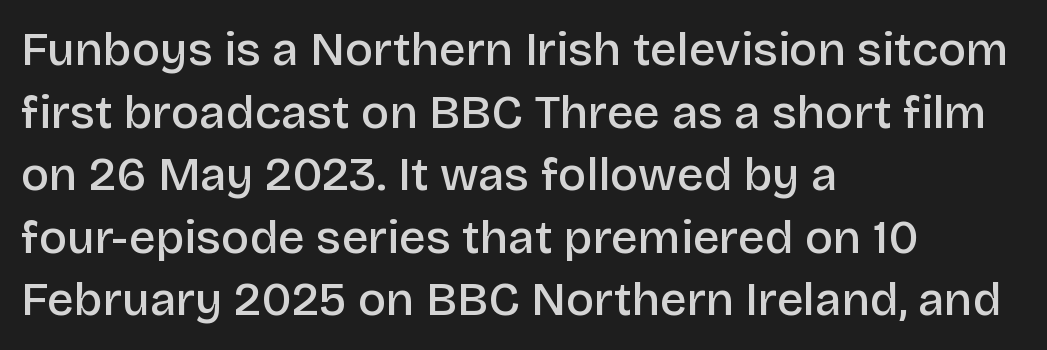
{"serif": "no", "italic": "no", "bold": "semi", "weight": "semibold", "width": "normal", "stroke_contrast": "low", "x_height": "large", "monospaced": "no", "underline": "no", "align": "left", "line_spacing": "normal", "line_spacing_ratio": 1.33, "letter_spacing": "normal", "letter_spacing_em": 0.0, "glyph_px": 47}
